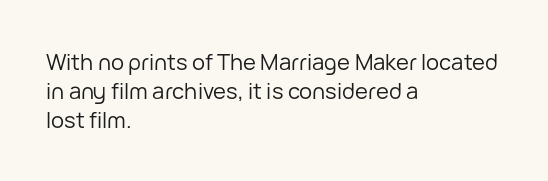
The image shows 22 px text type, upright; set left-aligned, normal line spacing (1.31x), normal letter spacing, not underlined.
